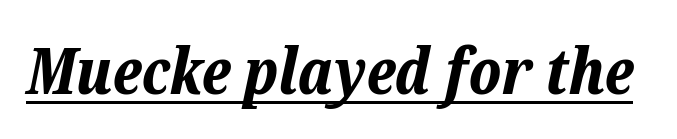
Q: Is the text bold? A: Yes.
Q: Is the text italic (slanted)? A: Yes, it leans right by about 12 degrees.
Q: Is the text underlined? A: Yes.
Q: Is the spacing between letters normal or unusually wide? A: Normal.
Q: Width (condensed, normal, or wide)? A: Normal.
Q: Stroke contrast? A: Low.
Q: x-height? A: Medium.
Q: Monospaced? A: No.
